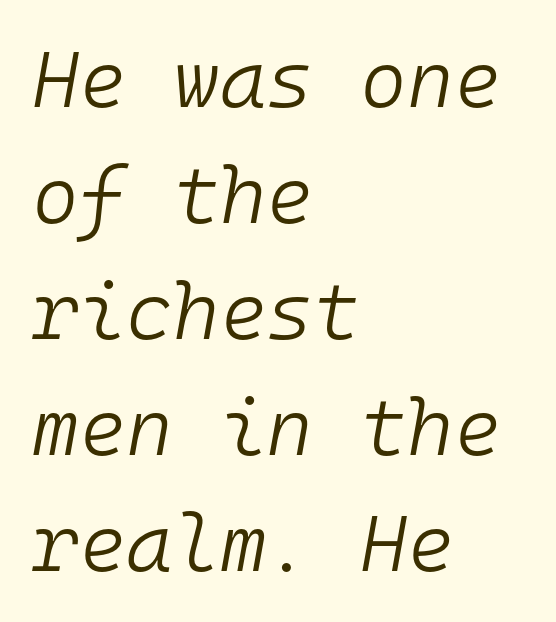
The image shows 80 px light type, italic (leaning right), monospaced; set left-aligned, normal line spacing (1.45x), normal letter spacing, not underlined; low stroke contrast and a medium x-height.
